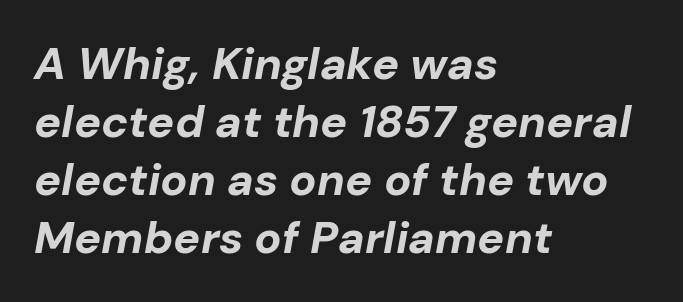
{"italic": "yes", "lean": "right", "slant_degrees": 10, "bold": "yes", "weight": "bold", "width": "normal", "stroke_contrast": "low", "x_height": "medium", "monospaced": "no", "underline": "no", "align": "left", "line_spacing": "normal", "line_spacing_ratio": 1.29, "letter_spacing": "normal", "letter_spacing_em": 0.0, "glyph_px": 45}
